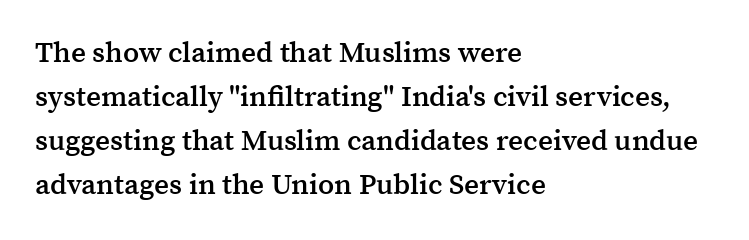
{"serif": "yes", "italic": "no", "bold": "semi", "weight": "semibold", "width": "normal", "stroke_contrast": "medium", "x_height": "medium", "monospaced": "no", "underline": "no", "align": "left", "line_spacing": "normal", "line_spacing_ratio": 1.52, "letter_spacing": "normal", "letter_spacing_em": 0.0, "glyph_px": 29}
